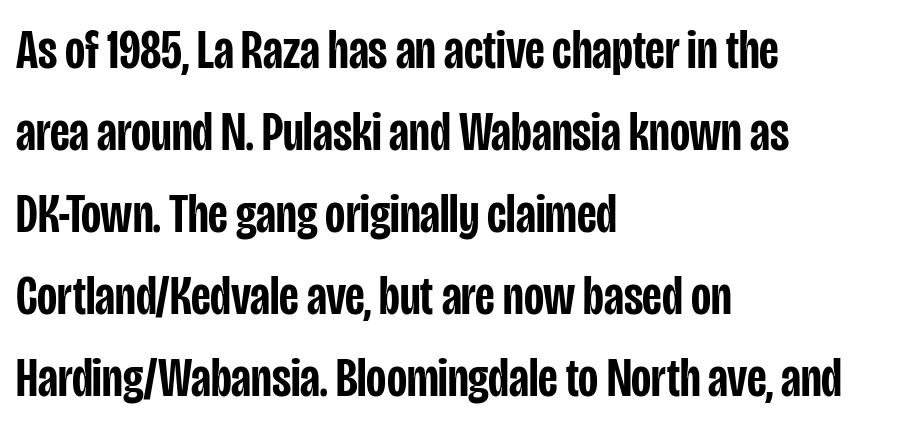
{"serif": "no", "italic": "no", "bold": "semi", "weight": "semibold", "width": "condensed", "stroke_contrast": "low", "x_height": "large", "monospaced": "no", "underline": "no", "align": "left", "line_spacing": "normal", "line_spacing_ratio": 1.49, "letter_spacing": "normal", "letter_spacing_em": 0.0, "glyph_px": 55}
